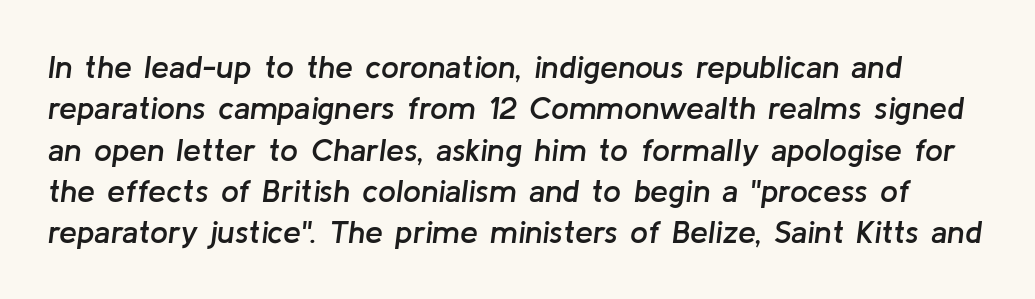
Has an underline been added? It has not. Each glyph is drawn with semibold strokes, heavier than normal yet not fully bold. Here the designer chose a conventional face with non-uniform glyph widths. Words appear dense and cohesive because spacing is normal. This is oblique type, the kind used for emphasis or titles. Is there much room between lines? A standard amount, neither cramped nor airy.
